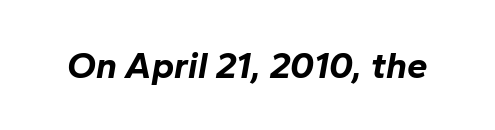
The image shows 37 px bold type, italic (leaning right); set normal letter spacing, not underlined; low stroke contrast and a medium x-height.
